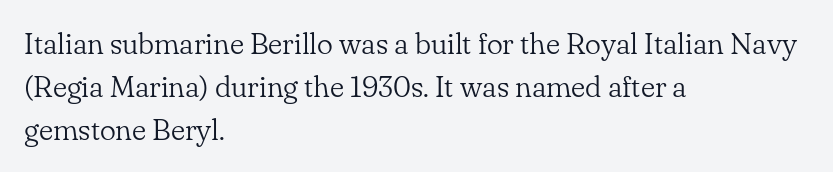
Q: Is the text bold? A: No.
Q: Is the text italic (slanted)? A: No, it is upright.
Q: Is the typeface a serif or a sans-serif typeface? A: Serif.
Q: Is the text underlined? A: No.
Q: How is the paragraph aligned? A: Left-aligned.
Q: Is the spacing between letters normal or unusually wide? A: Normal.
Q: Is the spacing between lines tight, normal or loose? A: Normal.
Q: Width (condensed, normal, or wide)? A: Normal.
Q: Stroke contrast? A: Low.
Q: x-height? A: Small.
Q: Monospaced? A: No.
